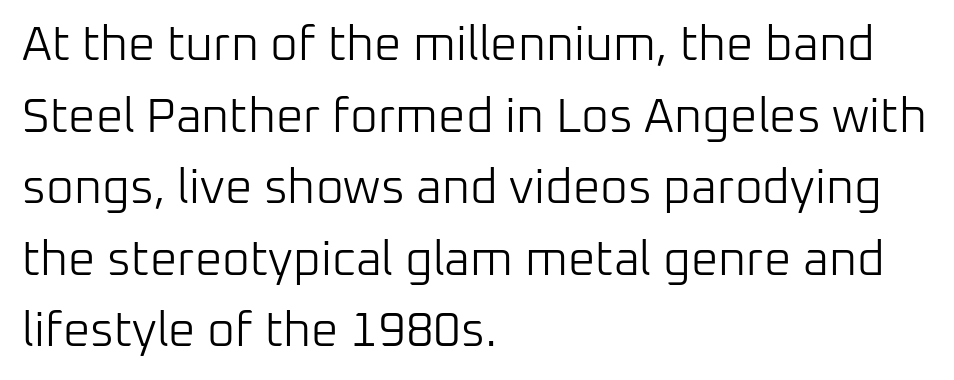
Check the space under the baseline: it is left empty. Think standard paragraph weight, or any step lighter than that. Regarding serifs, this sample does without them. No extra tracking has been applied to these lines. A roman cut, with each character standing at attention. Is this a fixed-width face? No — the glyphs have proportional, varying widths.
